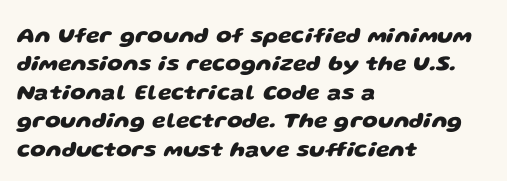
The image shows 22 px bold type; set left-aligned, normal line spacing (1.29x), normal letter spacing, not underlined.
